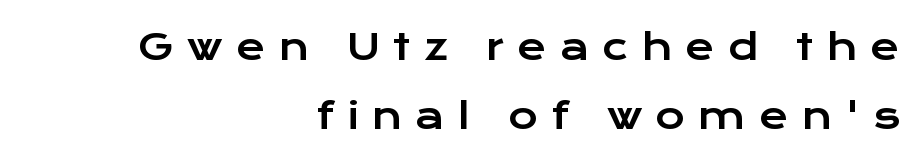
The image shows 36 px wide sans-serif type, upright; set right-aligned, loose line spacing (1.92x), unusually wide letter spacing (+0.36 em), not underlined; low stroke contrast and a medium x-height.
